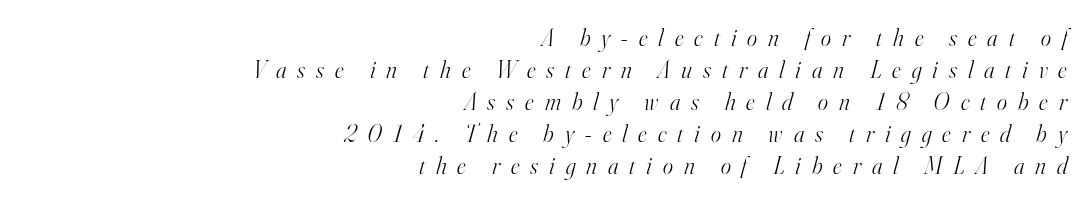
{"italic": "yes", "lean": "right", "slant_degrees": 16, "bold": "no", "underline": "no", "align": "right", "line_spacing": "normal", "line_spacing_ratio": 1.33, "letter_spacing": "wide", "letter_spacing_em": 0.46, "glyph_px": 24}
